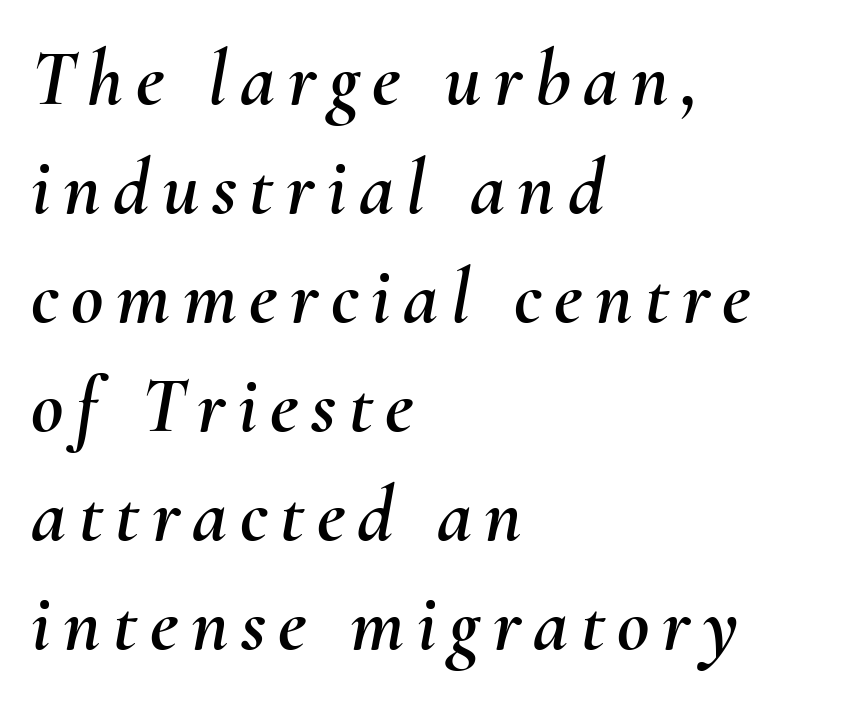
Q: Is the text italic (slanted)? A: Yes, it leans right by about 10 degrees.
Q: Is the text underlined? A: No.
Q: How is the paragraph aligned? A: Left-aligned.
Q: Is the spacing between lines tight, normal or loose? A: Normal.
Q: Width (condensed, normal, or wide)? A: Normal.
Q: Stroke contrast? A: Medium.
Q: x-height? A: Small.
Q: Monospaced? A: No.
